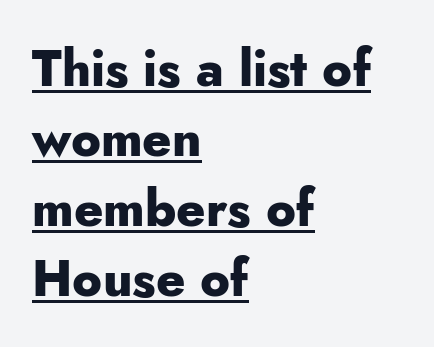
Q: Is the text bold? A: Yes.
Q: Is the text italic (slanted)? A: No, it is upright.
Q: Is the typeface a serif or a sans-serif typeface? A: Sans-serif.
Q: Is the text underlined? A: Yes.
Q: How is the paragraph aligned? A: Left-aligned.
Q: Is the spacing between letters normal or unusually wide? A: Normal.
Q: Is the spacing between lines tight, normal or loose? A: Normal.
Q: Width (condensed, normal, or wide)? A: Normal.
Q: Stroke contrast? A: Low.
Q: x-height? A: Small.
Q: Monospaced? A: No.
